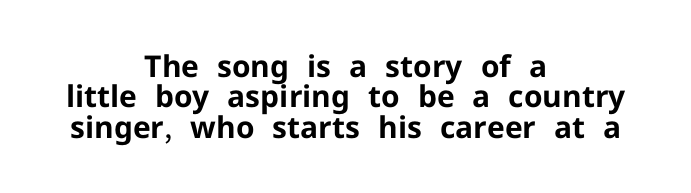
Do the characters align in a grid? No, the font is proportional. Typographically, this falls in the sans-serif category. The gaps between neighbouring characters are ordinary and unremarkable. Reading down the column, the eye jumps only a short way to each next line. Every letter is thick-stroked: bold, no question.
